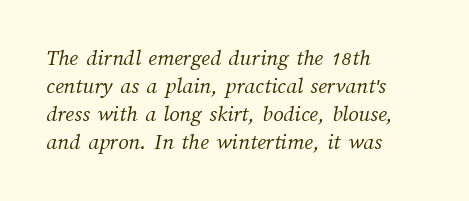
Q: Is the text bold? A: No.
Q: Is the text underlined? A: No.
Q: How is the paragraph aligned? A: Left-aligned.
Q: Is the spacing between letters normal or unusually wide? A: Normal.
